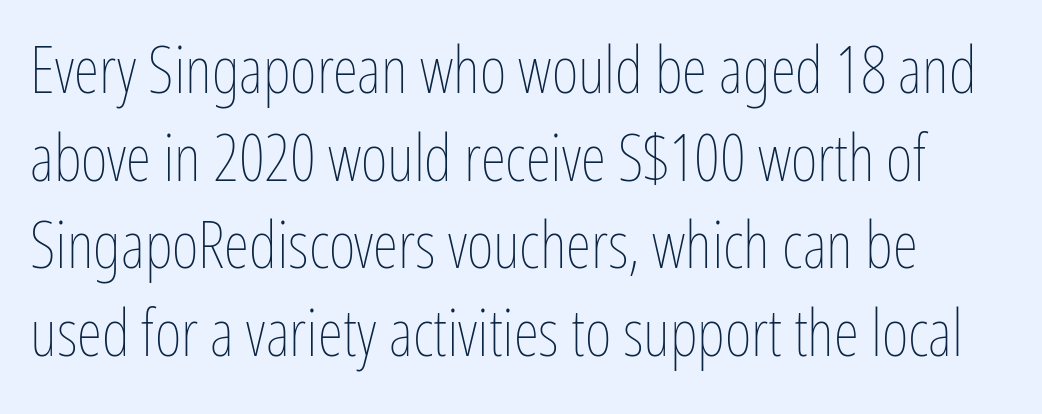
Q: Is the text bold? A: No.
Q: Is the text italic (slanted)? A: No, it is upright.
Q: Is the text underlined? A: No.
Q: Is the spacing between letters normal or unusually wide? A: Normal.
Q: Is the spacing between lines tight, normal or loose? A: Normal.
Q: Width (condensed, normal, or wide)? A: Condensed.
Q: Stroke contrast? A: Low.
Q: x-height? A: Medium.
Q: Monospaced? A: No.
